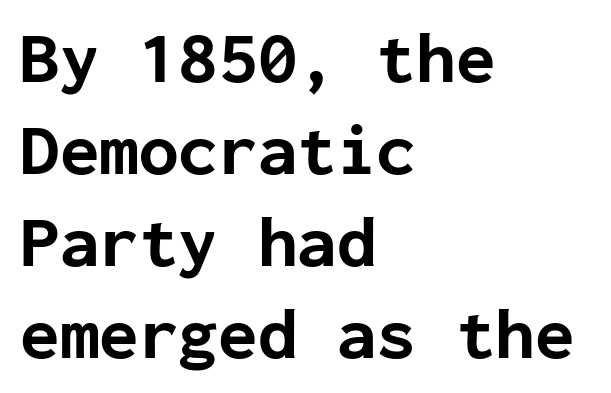
{"serif": "no", "italic": "no", "bold": "yes", "weight": "bold", "width": "normal", "stroke_contrast": "low", "x_height": "medium", "monospaced": "yes", "underline": "no", "align": "left", "line_spacing": "normal", "line_spacing_ratio": 1.28, "letter_spacing": "normal", "letter_spacing_em": 0.0, "glyph_px": 72}
